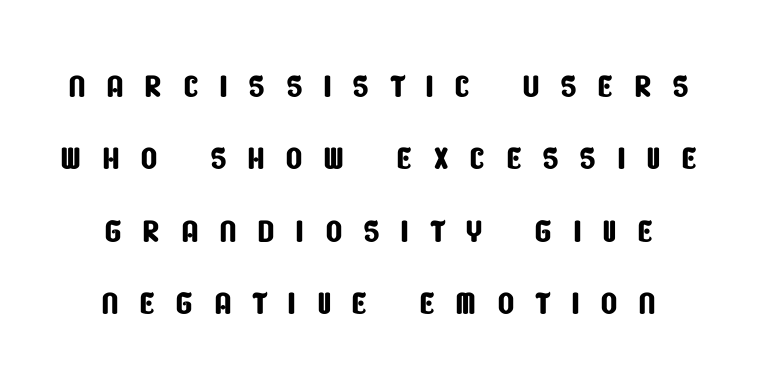
{"serif": "no", "width": "condensed", "stroke_contrast": "low", "x_height": "large", "monospaced": "no", "underline": "no", "line_spacing": "normal", "line_spacing_ratio": 1.61, "letter_spacing": "wide", "letter_spacing_em": 0.45, "glyph_px": 45}
